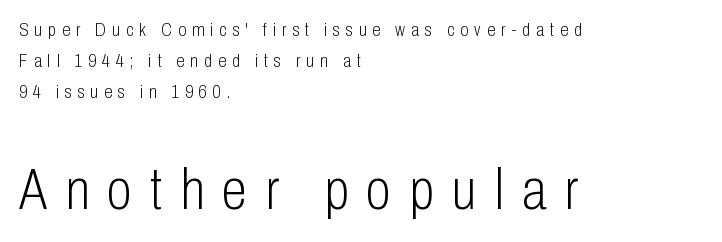
Q: Is the text bold? A: No.
Q: Is the text italic (slanted)? A: No, it is upright.
Q: Is the typeface a serif or a sans-serif typeface? A: Sans-serif.
Q: Is the text underlined? A: No.
Q: How is the paragraph aligned? A: Left-aligned.
Q: Is the spacing between letters normal or unusually wide? A: Unusually wide.
Q: Is the spacing between lines tight, normal or loose? A: Normal.
Q: Which block of text is set in a larger size, the first (top) or the second (bottom)? A: The second (bottom) one.
Q: Width (condensed, normal, or wide)? A: Condensed.
Q: Stroke contrast? A: Low.
Q: x-height? A: Medium.
Q: Monospaced? A: No.
